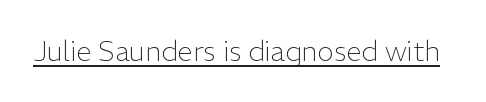
Q: Is the text bold? A: No.
Q: Is the text italic (slanted)? A: No, it is upright.
Q: Is the typeface a serif or a sans-serif typeface? A: Sans-serif.
Q: Is the text underlined? A: Yes.
Q: Is the spacing between letters normal or unusually wide? A: Normal.
Q: Width (condensed, normal, or wide)? A: Normal.
Q: Stroke contrast? A: Low.
Q: x-height? A: Medium.
Q: Monospaced? A: No.
